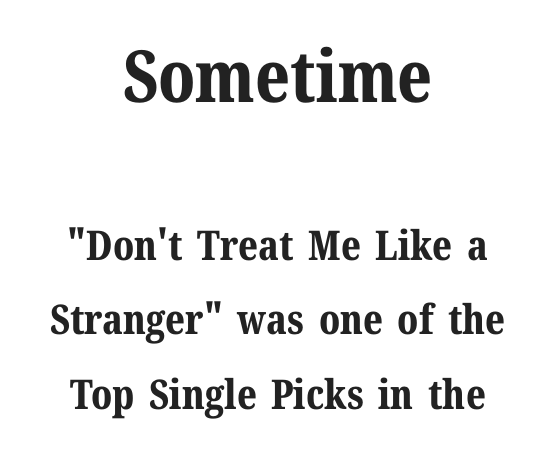
{"serif": "yes", "italic": "no", "bold": "yes", "weight": "bold", "width": "normal", "stroke_contrast": "medium", "x_height": "medium", "monospaced": "no", "underline": "no", "align": "center", "line_spacing_ratio": 1.82, "letter_spacing": "normal", "letter_spacing_em": 0.0, "larger_block": "first", "size_ratio": 1.76, "glyph_px": 72}
